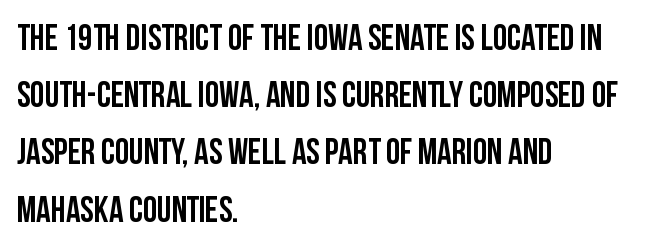
The image shows 36 px semibold, condensed sans-serif type, upright; set left-aligned, normal line spacing (1.59x), normal letter spacing, not underlined; low stroke contrast and a large x-height.
